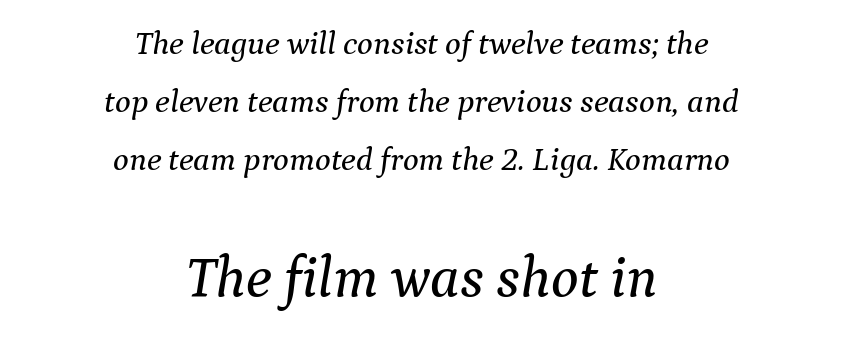
Q: Is the text italic (slanted)? A: Yes, it leans right by about 9 degrees.
Q: Is the typeface a serif or a sans-serif typeface? A: Serif.
Q: Is the text underlined? A: No.
Q: How is the paragraph aligned? A: Centered.
Q: Is the spacing between letters normal or unusually wide? A: Normal.
Q: Which block of text is set in a larger size, the first (top) or the second (bottom)? A: The second (bottom) one.
Q: Width (condensed, normal, or wide)? A: Normal.
Q: Stroke contrast? A: Medium.
Q: x-height? A: Medium.
Q: Monospaced? A: No.
